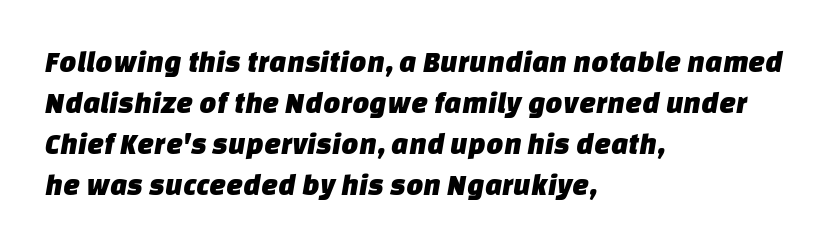
{"serif": "no", "width": "normal", "stroke_contrast": "low", "x_height": "large", "monospaced": "no", "underline": "no", "align": "left", "line_spacing": "normal", "line_spacing_ratio": 1.37, "letter_spacing": "normal", "letter_spacing_em": 0.0, "glyph_px": 30}
